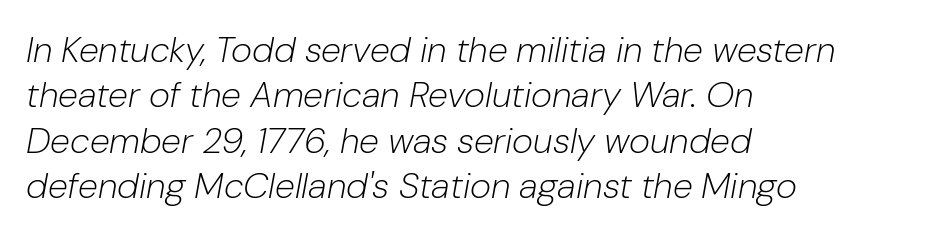
Q: Is the text bold? A: No.
Q: Is the text italic (slanted)? A: Yes, it leans right by about 10 degrees.
Q: Is the text underlined? A: No.
Q: How is the paragraph aligned? A: Left-aligned.
Q: Is the spacing between letters normal or unusually wide? A: Normal.
Q: Is the spacing between lines tight, normal or loose? A: Normal.
Q: Width (condensed, normal, or wide)? A: Normal.
Q: Stroke contrast? A: Low.
Q: x-height? A: Medium.
Q: Monospaced? A: No.
